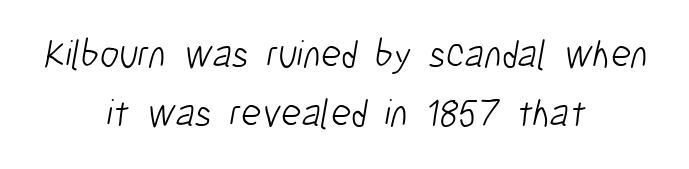
The image shows 39 px light, condensed sans-serif type; set centered, normal line spacing (1.51x), normal letter spacing, not underlined; low stroke contrast and a medium x-height.
